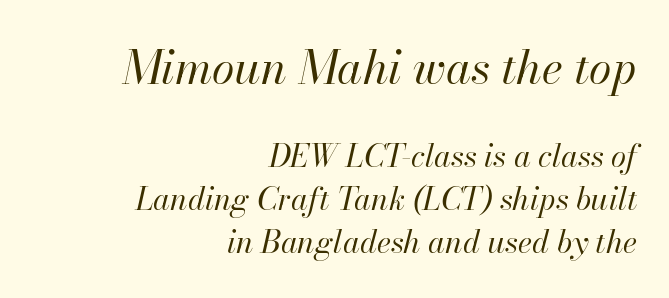
Compared with typical paragraphs, the rows here are spaced about the same. No chunkiness to these letters — they're not bold. The axis of the letterforms is tilted away from vertical. Note the varied advance widths — an 'i' is clearly narrower than an 'm'. The initial chunk of copy outweighs the following chunk in type size. Does extra space separate the letters? No, they use regular spacing.
